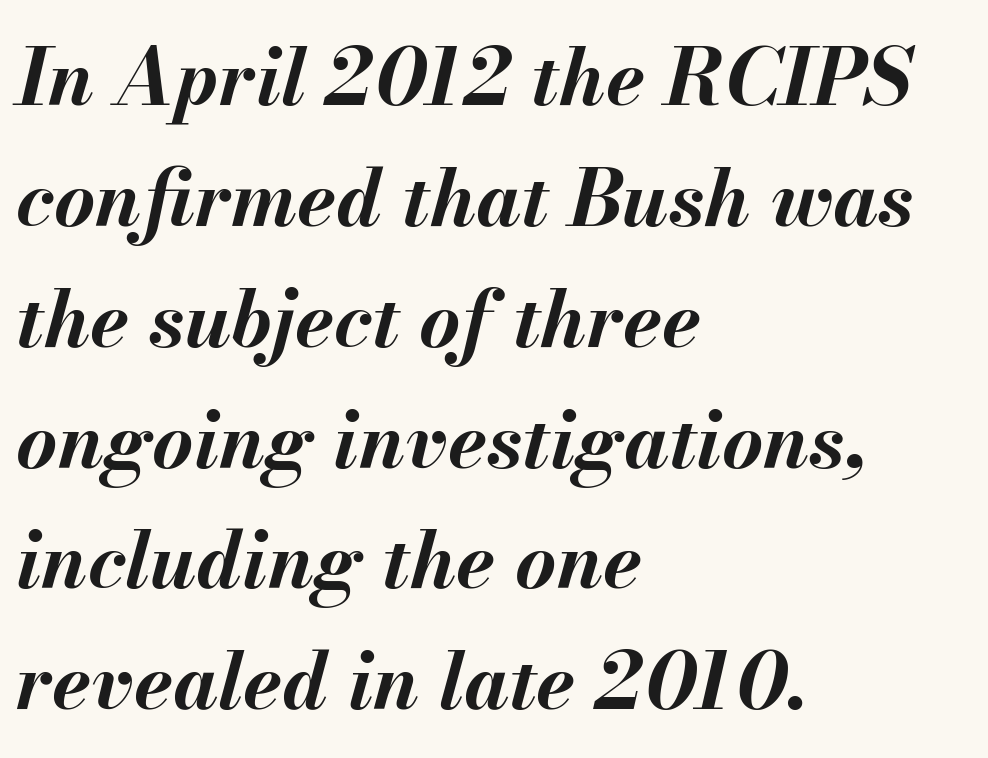
A classic flush-left, rag-right setting is used for this passage. The face used here has the dense, thick strokes of a bold. The horizontal fit of the characters is conventional and even. Interline gaps are of average width in this sample. The face used here is proportionally spaced, like ordinary book or web type.
